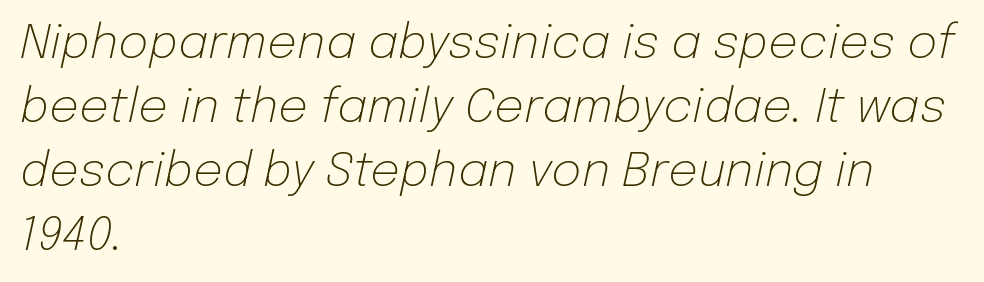
Q: Is the text bold? A: No.
Q: Is the text italic (slanted)? A: Yes, it leans right by about 12 degrees.
Q: Is the text underlined? A: No.
Q: How is the paragraph aligned? A: Left-aligned.
Q: Is the spacing between letters normal or unusually wide? A: Normal.
Q: Is the spacing between lines tight, normal or loose? A: Normal.
Q: Width (condensed, normal, or wide)? A: Normal.
Q: Stroke contrast? A: Low.
Q: x-height? A: Medium.
Q: Monospaced? A: No.
